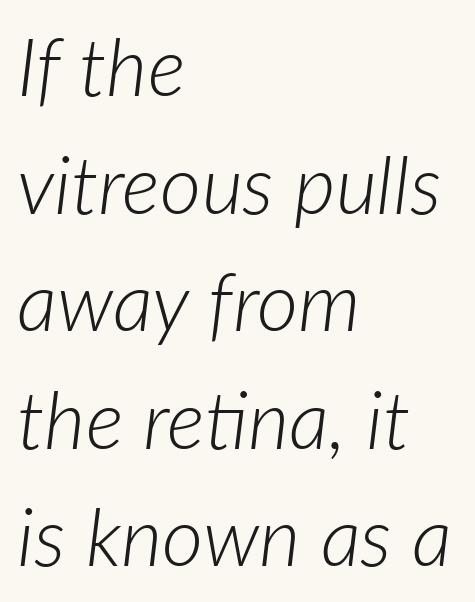
The lines in this sample share a left origin and differ only in where they stop. In terms of letterspacing, this is plain default setting. The face used here is proportionally spaced, like ordinary book or web type. Line spacing here is normal. The zone under the glyphs is completely vacant. Rendered with sloped, italic letterforms.
